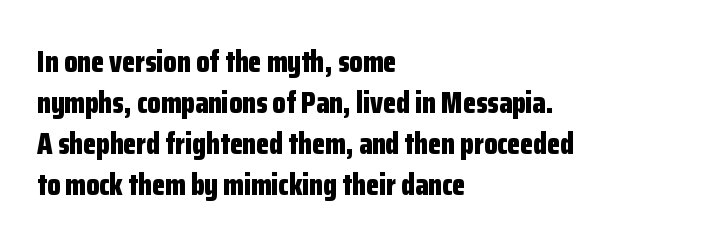
Q: Is the text bold? A: Yes.
Q: Is the text italic (slanted)? A: No, it is upright.
Q: Is the typeface a serif or a sans-serif typeface? A: Sans-serif.
Q: Is the text underlined? A: No.
Q: How is the paragraph aligned? A: Left-aligned.
Q: Is the spacing between letters normal or unusually wide? A: Normal.
Q: Is the spacing between lines tight, normal or loose? A: Normal.
Q: Width (condensed, normal, or wide)? A: Condensed.
Q: Stroke contrast? A: Low.
Q: x-height? A: Medium.
Q: Monospaced? A: No.
